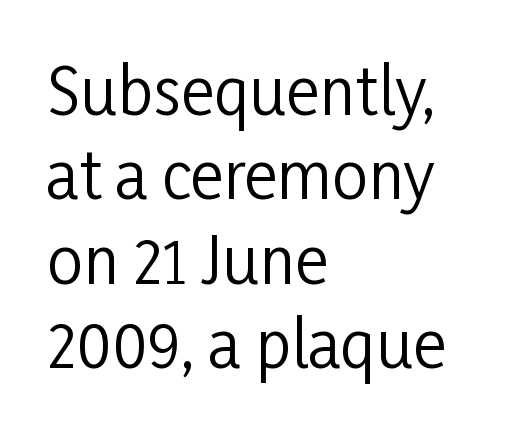
These lines sit exactly where default settings would place them. Just letters on the line, the space beneath them empty. The ragged edge is on the right, which tells us the setting is flush left. Vertical strokes here are truly vertical.
